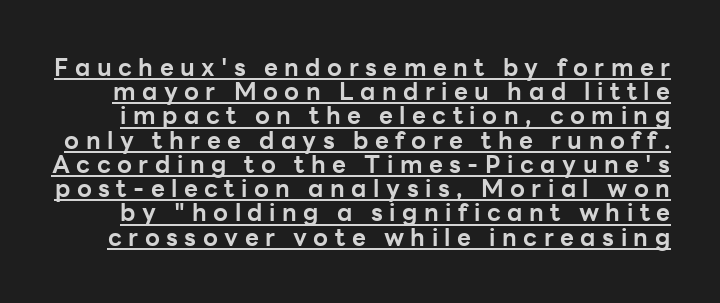
The image shows 24 px bold type, upright; set tight line spacing (1.01x), unusually wide letter spacing (+0.27 em), underlined.
